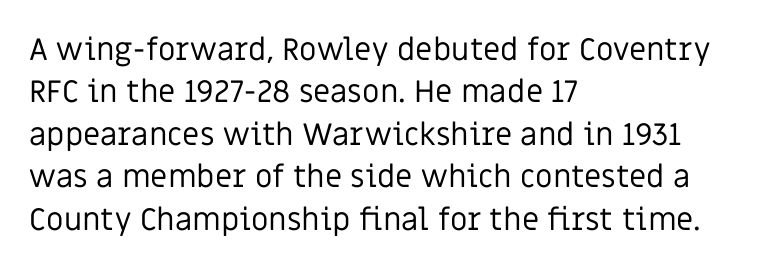
The image shows 31 px regular-weight sans-serif type, upright; set left-aligned, normal line spacing (1.37x), normal letter spacing, not underlined; low stroke contrast and a large x-height.
